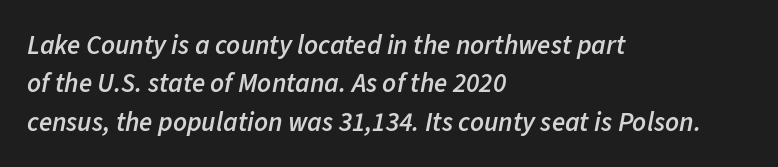
Q: Is the text bold? A: Semi-bold.
Q: Is the text italic (slanted)? A: Yes, it leans right by about 11 degrees.
Q: Is the text underlined? A: No.
Q: How is the paragraph aligned? A: Left-aligned.
Q: Is the spacing between letters normal or unusually wide? A: Normal.
Q: Is the spacing between lines tight, normal or loose? A: Normal.
